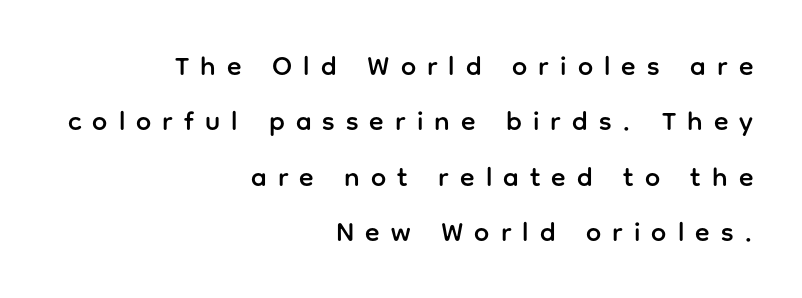
A typesetter would mark this as roman, not italic. The letters are spread apart with noticeably loose tracking. If you measured baseline to baseline, you'd find a long distance. Alignment: flush right. Glance below the letters and you will spot only blank space.
